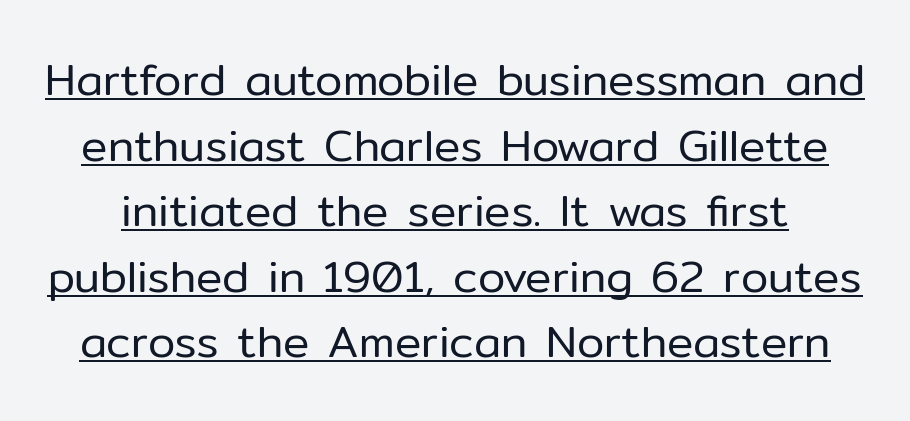
Q: Is the text bold? A: No.
Q: Is the text italic (slanted)? A: No, it is upright.
Q: Is the typeface a serif or a sans-serif typeface? A: Sans-serif.
Q: Is the text underlined? A: Yes.
Q: Is the spacing between letters normal or unusually wide? A: Normal.
Q: Is the spacing between lines tight, normal or loose? A: Normal.
Q: Width (condensed, normal, or wide)? A: Normal.
Q: Stroke contrast? A: Low.
Q: x-height? A: Medium.
Q: Monospaced? A: No.
